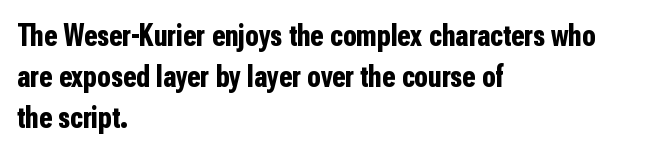
The setting favours the left margin, as ordinary paragraphs usually do. Observe the absence of serifs on each vertical stroke in this sample. You could call the tracking neutral — neither tight nor loose. Honestly, there is no underline to notice here at all.
